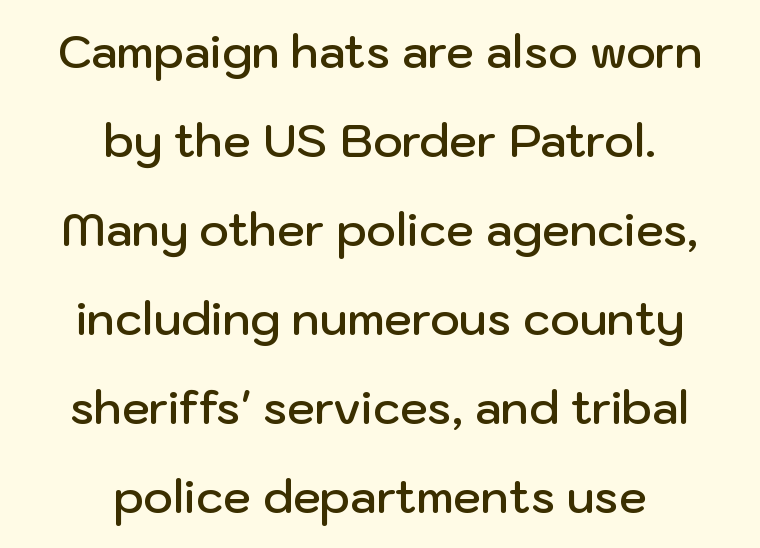
The gaps between neighbouring characters are ordinary and unremarkable. The type sits square on the baseline with zero lean. Check the space under the baseline: it is left empty. The text block is weighted toward neither margin, spreading evenly from the middle.
